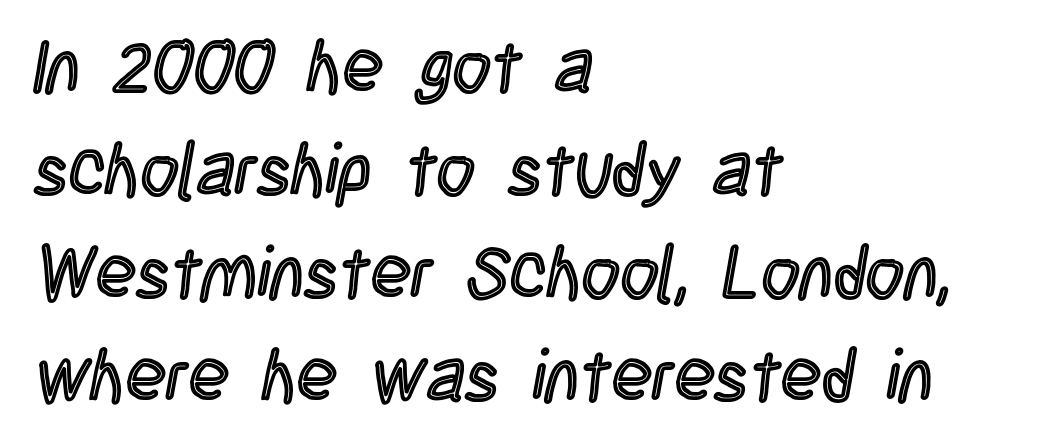
Q: Is the text italic (slanted)? A: Yes.
Q: Is the text underlined? A: No.
Q: How is the paragraph aligned? A: Left-aligned.
Q: Is the spacing between letters normal or unusually wide? A: Normal.
Q: Is the spacing between lines tight, normal or loose? A: Normal.
Q: Width (condensed, normal, or wide)? A: Condensed.
Q: x-height? A: Large.
Q: Monospaced? A: No.
